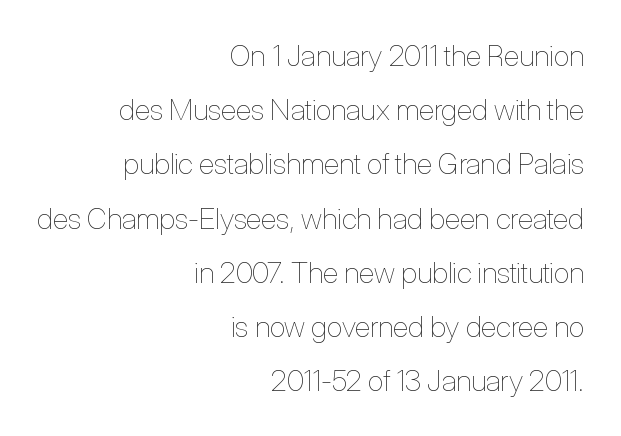
Q: Is the text bold? A: No.
Q: Is the text italic (slanted)? A: No, it is upright.
Q: Is the text underlined? A: No.
Q: How is the paragraph aligned? A: Right-aligned.
Q: Is the spacing between letters normal or unusually wide? A: Normal.
Q: Width (condensed, normal, or wide)? A: Condensed.
Q: Stroke contrast? A: Low.
Q: x-height? A: Medium.
Q: Monospaced? A: No.
